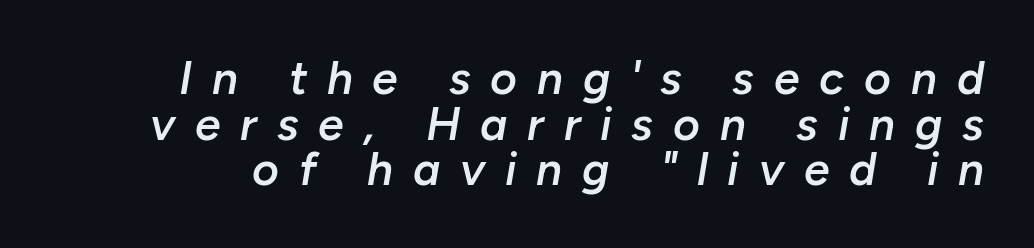
The image shows 46 px semibold type, italic (leaning right); set tight line spacing (0.99x), unusually wide letter spacing (+0.43 em), not underlined; low stroke contrast and a medium x-height.
